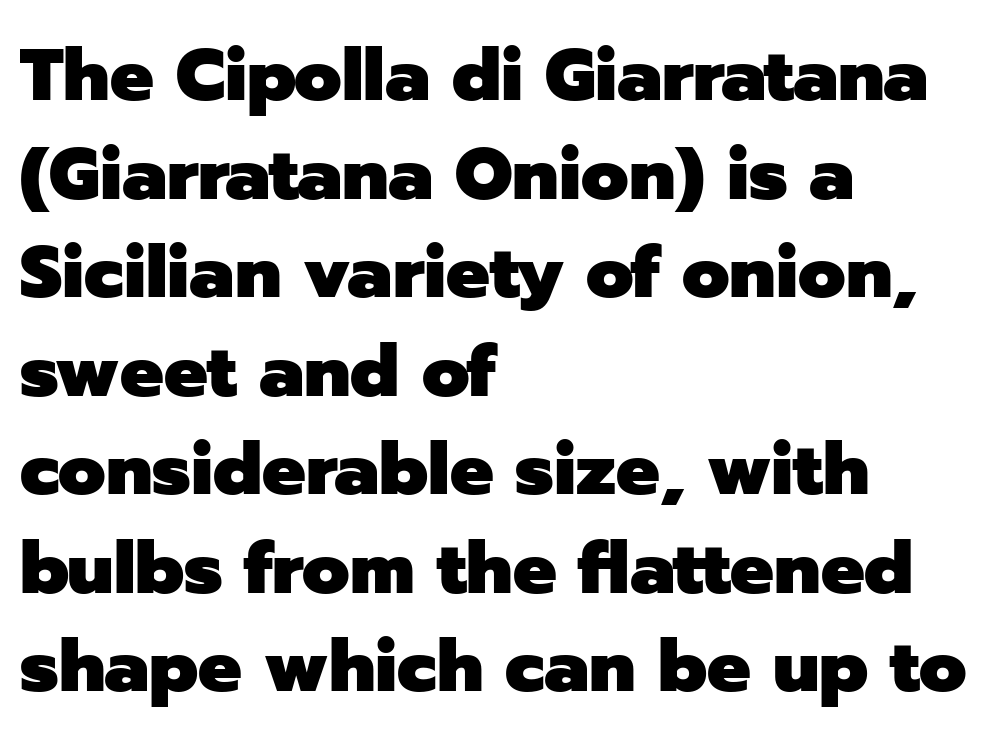
{"serif": "no", "italic": "no", "bold": "yes", "weight": "heavy", "width": "normal", "stroke_contrast": "low", "x_height": "medium", "monospaced": "no", "underline": "no", "align": "left", "line_spacing": "normal", "line_spacing_ratio": 1.35, "letter_spacing": "normal", "letter_spacing_em": 0.0, "glyph_px": 73}
